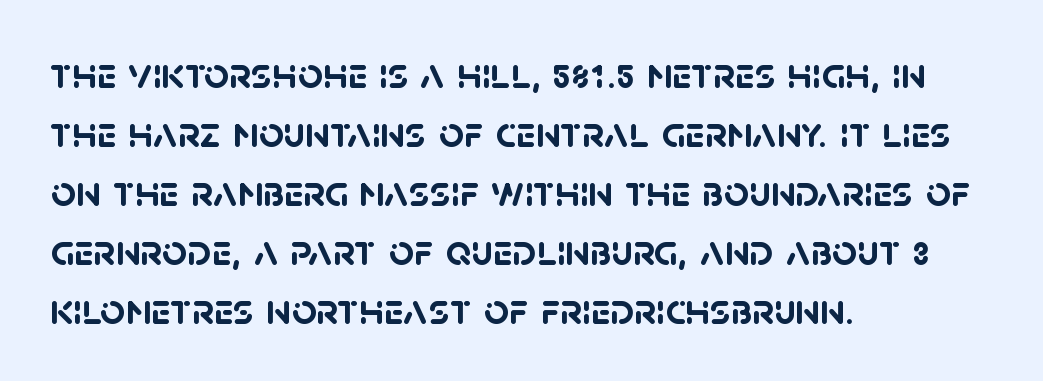
Q: Is the text bold? A: Yes.
Q: Is the typeface a serif or a sans-serif typeface? A: Sans-serif.
Q: Is the text underlined? A: No.
Q: How is the paragraph aligned? A: Left-aligned.
Q: Is the spacing between letters normal or unusually wide? A: Normal.
Q: Is the spacing between lines tight, normal or loose? A: Normal.
Q: Width (condensed, normal, or wide)? A: Normal.
Q: Stroke contrast? A: Low.
Q: x-height? A: Large.
Q: Monospaced? A: No.
